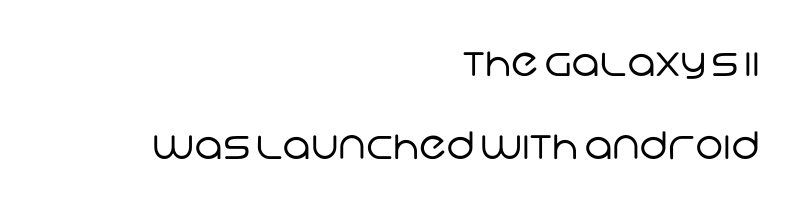
The image shows 38 px regular-weight sans-serif type; set right-aligned, loose line spacing (2.19x), normal letter spacing, not underlined; low stroke contrast and a large x-height.
